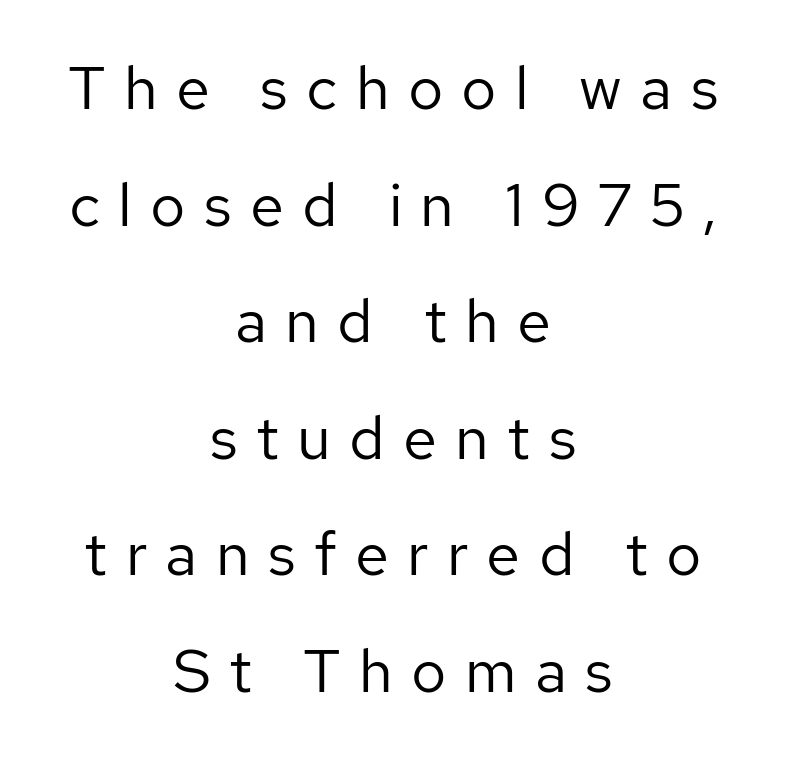
Q: Is the text bold? A: No.
Q: Is the text italic (slanted)? A: No, it is upright.
Q: Is the typeface a serif or a sans-serif typeface? A: Sans-serif.
Q: Is the text underlined? A: No.
Q: How is the paragraph aligned? A: Centered.
Q: Is the spacing between letters normal or unusually wide? A: Unusually wide.
Q: Is the spacing between lines tight, normal or loose? A: Loose.
Q: Width (condensed, normal, or wide)? A: Normal.
Q: Stroke contrast? A: Low.
Q: x-height? A: Medium.
Q: Monospaced? A: No.
